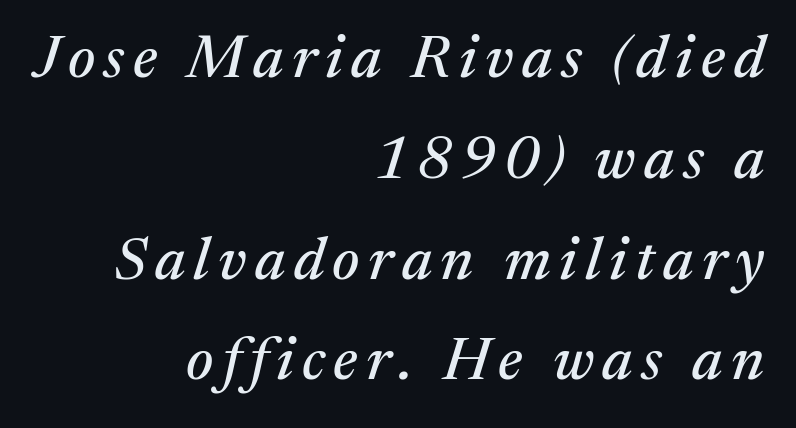
The image shows 60 px serif type, italic (leaning right); set right-aligned, normal line spacing (1.68x), not underlined; medium stroke contrast and a medium x-height.
